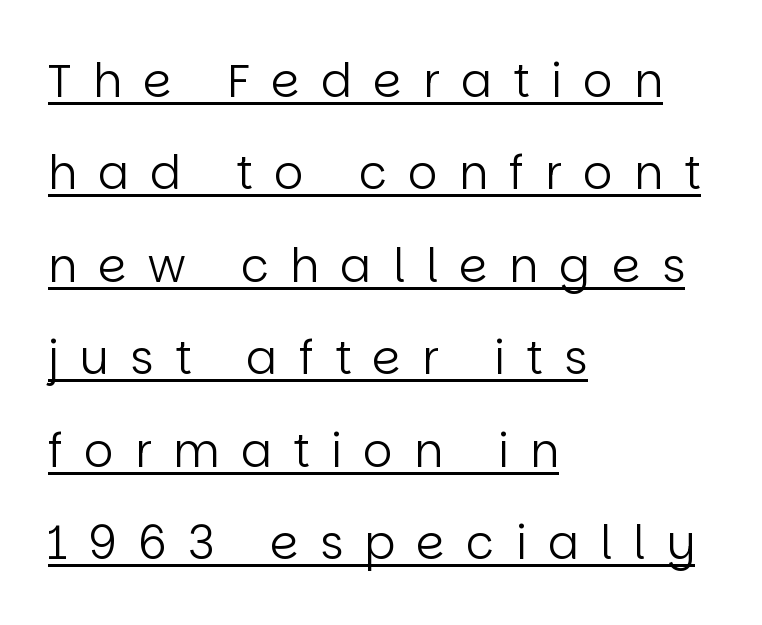
{"serif": "no", "italic": "no", "bold": "no", "weight": "regular", "width": "normal", "stroke_contrast": "low", "x_height": "large", "monospaced": "no", "underline": "yes", "align": "left", "line_spacing": "loose", "line_spacing_ratio": 2.01, "letter_spacing": "wide", "letter_spacing_em": 0.46, "glyph_px": 46}
